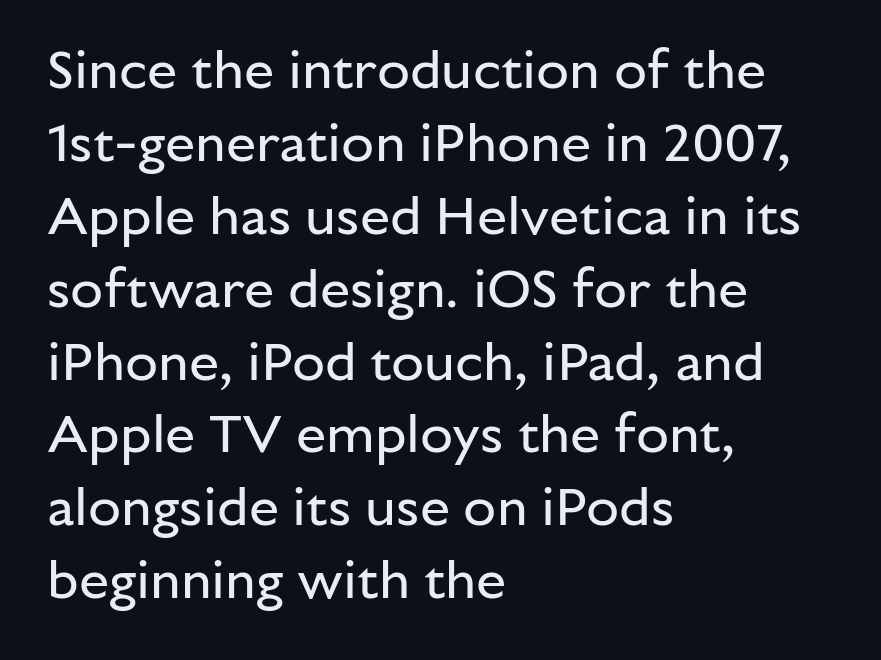
The image shows 54 px regular-weight sans-serif type, upright; set left-aligned, normal line spacing (1.35x), normal letter spacing, not underlined; low stroke contrast and a medium x-height.
